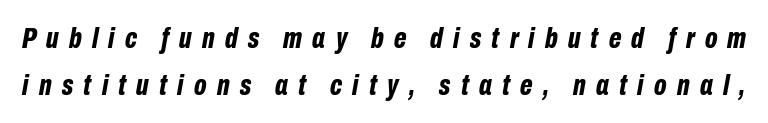
The image shows 30 px bold, condensed type, italic (leaning right); set normal line spacing (1.56x), unusually wide letter spacing (+0.34 em), not underlined; low stroke contrast and a medium x-height.
